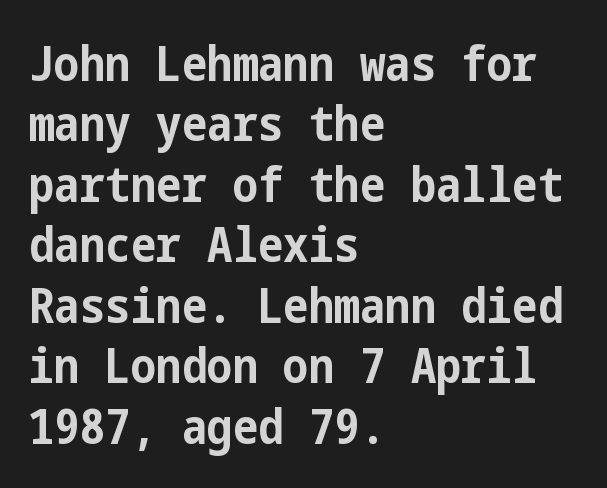
The image shows 48 px bold, condensed sans-serif type, upright; set left-aligned, normal line spacing (1.26x), normal letter spacing, not underlined; low stroke contrast and a medium x-height.
